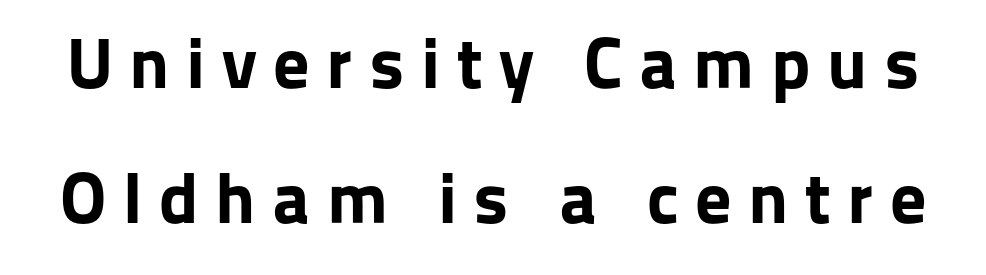
Q: Is the text bold? A: Yes.
Q: Is the text italic (slanted)? A: No, it is upright.
Q: Is the typeface a serif or a sans-serif typeface? A: Sans-serif.
Q: Is the text underlined? A: No.
Q: Is the spacing between letters normal or unusually wide? A: Unusually wide.
Q: Width (condensed, normal, or wide)? A: Normal.
Q: Stroke contrast? A: Low.
Q: x-height? A: Medium.
Q: Monospaced? A: No.
